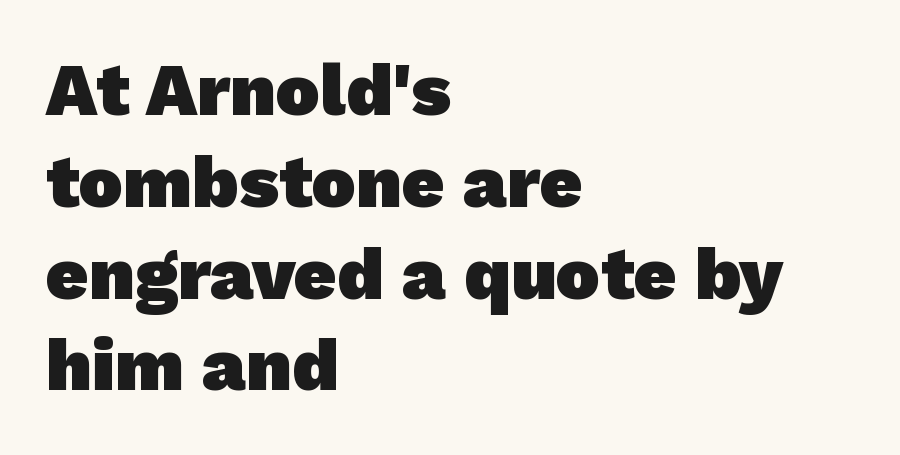
Q: Is the text bold? A: Yes.
Q: Is the typeface a serif or a sans-serif typeface? A: Sans-serif.
Q: Is the text underlined? A: No.
Q: How is the paragraph aligned? A: Left-aligned.
Q: Is the spacing between letters normal or unusually wide? A: Normal.
Q: Width (condensed, normal, or wide)? A: Normal.
Q: Stroke contrast? A: Low.
Q: x-height? A: Medium.
Q: Monospaced? A: No.
